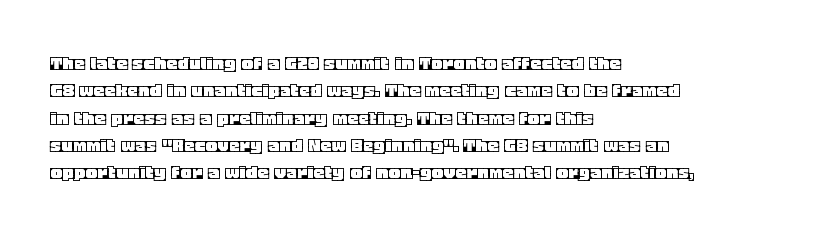
The image shows 22 px text type, upright; set left-aligned, line spacing 1.24x, normal letter spacing, not underlined.
